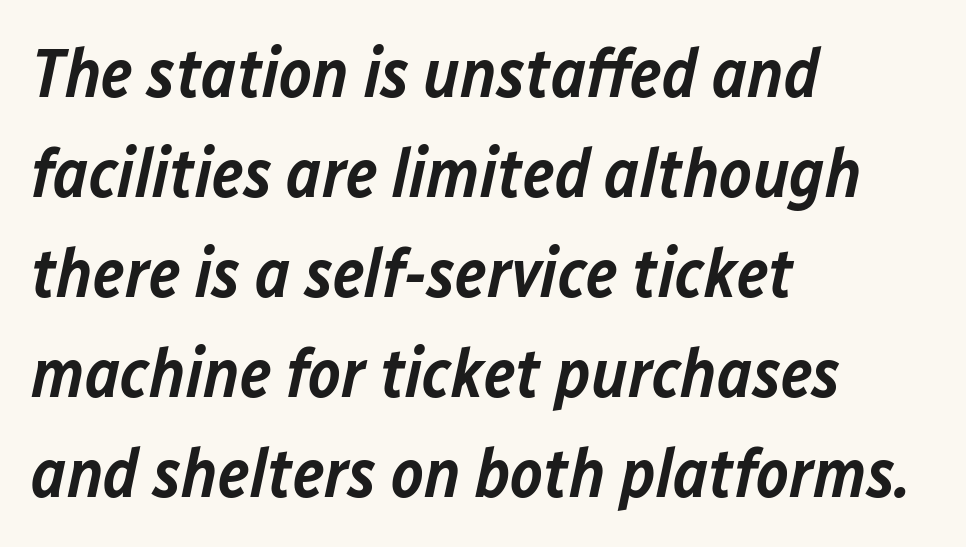
The image shows 69 px semibold type, italic (leaning right); set left-aligned, normal line spacing (1.45x), normal letter spacing, not underlined; low stroke contrast and a medium x-height.
